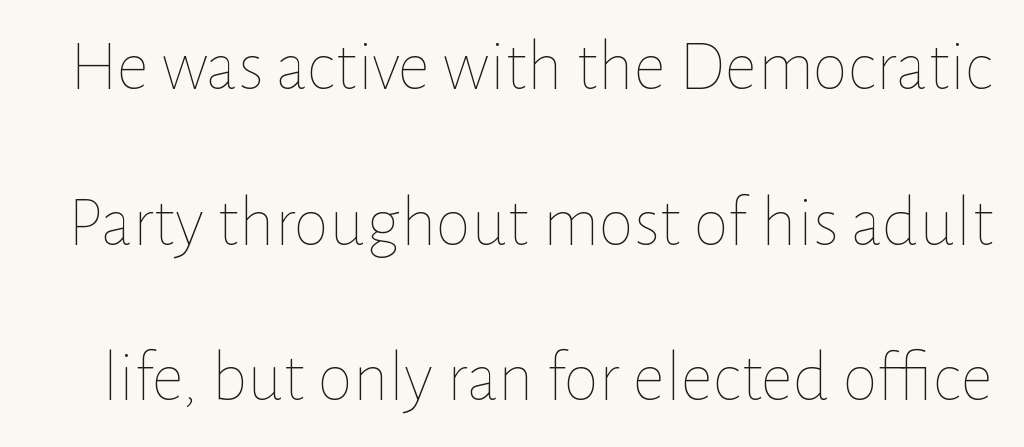
Q: Is the text bold? A: No.
Q: Is the text italic (slanted)? A: No, it is upright.
Q: Is the text underlined? A: No.
Q: Is the spacing between letters normal or unusually wide? A: Normal.
Q: Is the spacing between lines tight, normal or loose? A: Loose.
Q: Width (condensed, normal, or wide)? A: Normal.
Q: Stroke contrast? A: Low.
Q: x-height? A: Medium.
Q: Monospaced? A: No.
